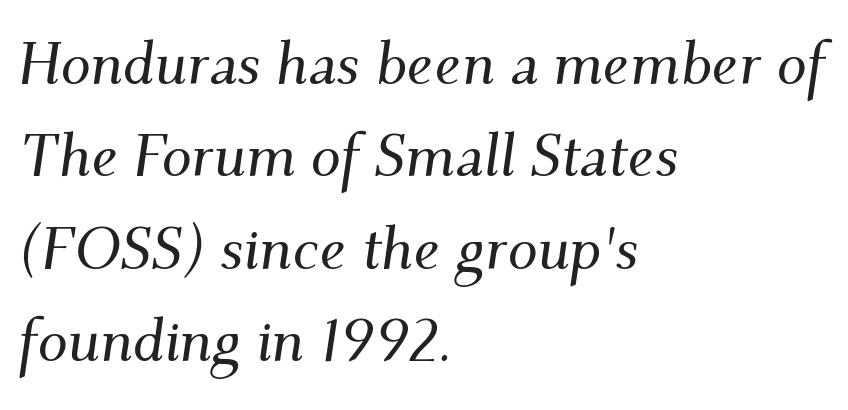
Q: Is the text italic (slanted)? A: Yes, it leans right by about 9 degrees.
Q: Is the typeface a serif or a sans-serif typeface? A: Serif.
Q: Is the text underlined? A: No.
Q: How is the paragraph aligned? A: Left-aligned.
Q: Is the spacing between letters normal or unusually wide? A: Normal.
Q: Is the spacing between lines tight, normal or loose? A: Normal.
Q: Width (condensed, normal, or wide)? A: Normal.
Q: Stroke contrast? A: Medium.
Q: x-height? A: Small.
Q: Monospaced? A: No.
